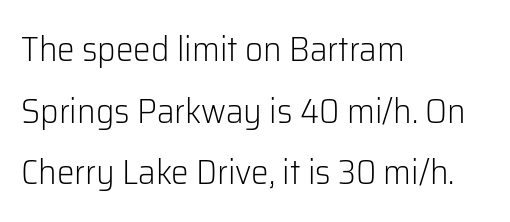
The image shows 35 px light sans-serif type, upright; set left-aligned, line spacing 1.76x, normal letter spacing, not underlined; low stroke contrast and a medium x-height.
